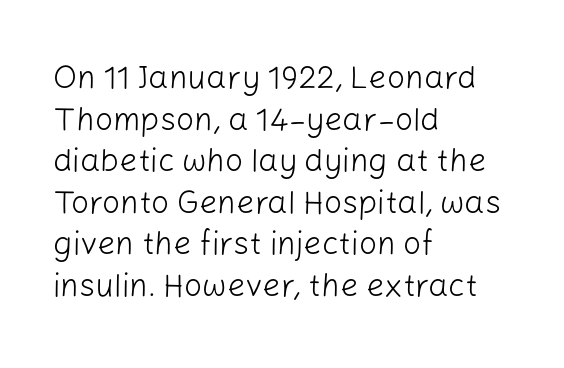
Think of a printed novel: that variable character pitch is what you see here. Anything drawn beneath the words? Only blank space. The face used here is a sans, in the tradition of grotesques and geometrics. Layout note: lines flush left. The face looks like a standard text weight, possibly lighter. The rendering uses a moderate line-height, typical for paragraphs.
